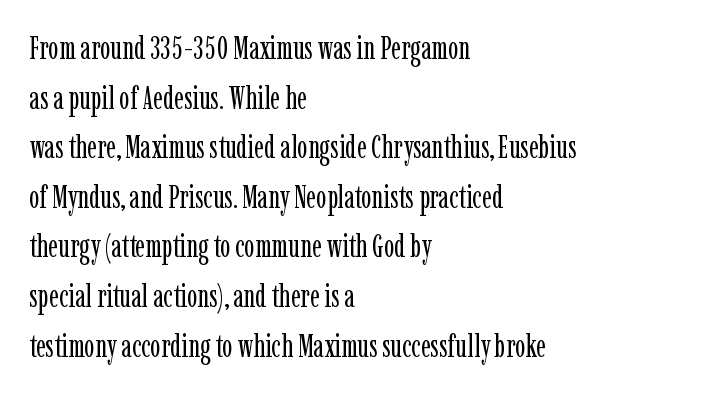
The passage shown is not underscored anywhere. Typeset ragged right — the left edge is the straight one. Italic? Not at all — the glyphs are vertical. The letterforms sit shoulder to shoulder at normal distance.
